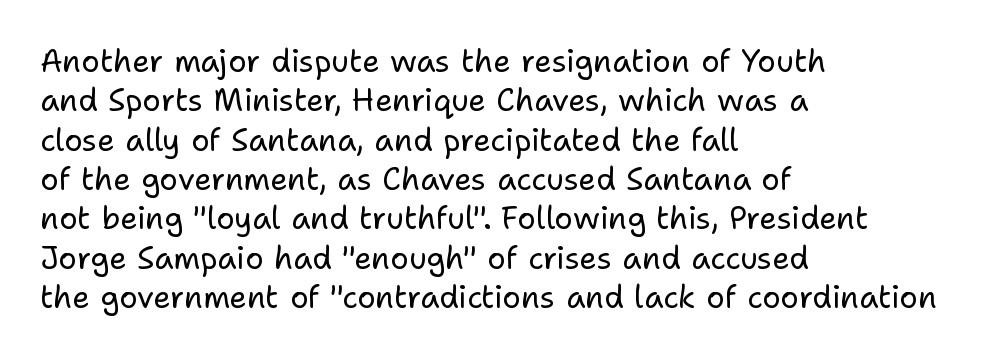
Q: Is the text bold? A: No.
Q: Is the text italic (slanted)? A: No, it is upright.
Q: Is the typeface a serif or a sans-serif typeface? A: Sans-serif.
Q: Is the text underlined? A: No.
Q: How is the paragraph aligned? A: Left-aligned.
Q: Is the spacing between letters normal or unusually wide? A: Normal.
Q: Is the spacing between lines tight, normal or loose? A: Normal.
Q: Width (condensed, normal, or wide)? A: Normal.
Q: Stroke contrast? A: Low.
Q: x-height? A: Medium.
Q: Monospaced? A: No.
